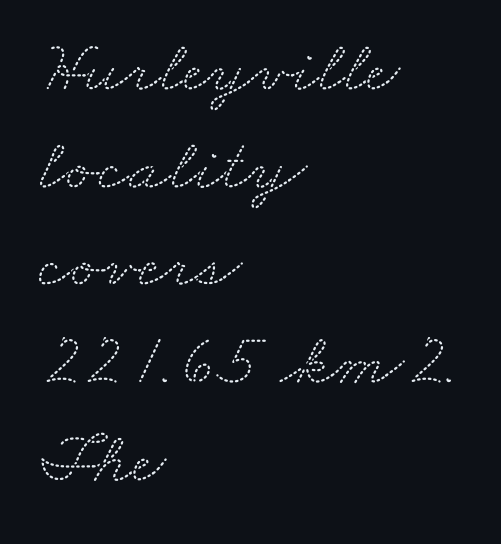
Q: Is the typeface a serif or a sans-serif typeface? A: Serif.
Q: Is the text underlined? A: No.
Q: How is the paragraph aligned? A: Left-aligned.
Q: Is the spacing between letters normal or unusually wide? A: Normal.
Q: Is the spacing between lines tight, normal or loose? A: Normal.
Q: Width (condensed, normal, or wide)? A: Wide.
Q: Stroke contrast? A: Medium.
Q: x-height? A: Small.
Q: Monospaced? A: No.
